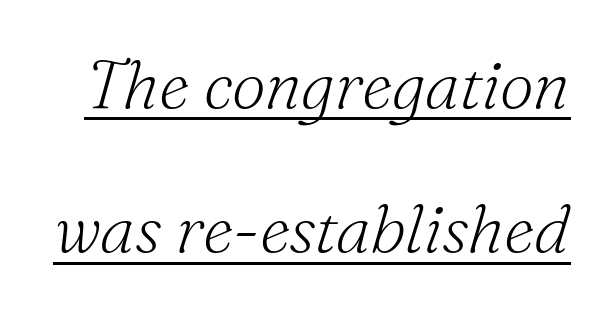
Summary of weight: not heavy and not bold. Glance below the letters and you will spot a drawn line. Each word holds together tightly as a unit, with standard inter-letter gaps. The rendering uses a large line-height, opening up the rows. The text was rendered using a seriffed face with decorative stroke endings. Spacing verdict: proportional, widths tailored to each character.
